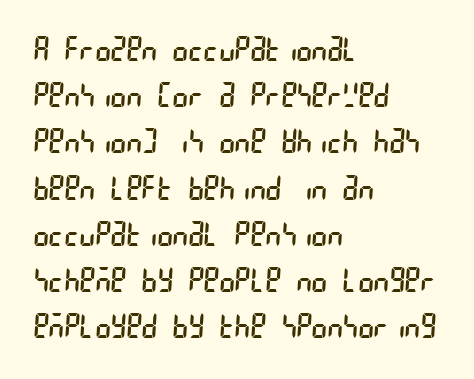
The image shows 33 px regular-weight, condensed sans-serif type; set left-aligned, normal line spacing (1.4x), normal letter spacing, not underlined; low stroke contrast and a large x-height.
